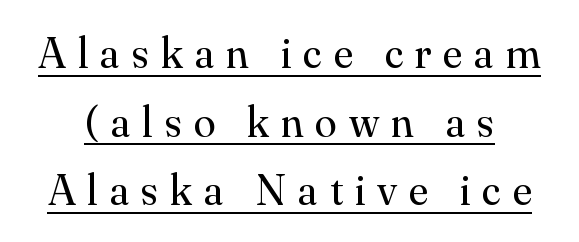
This sample has the flowing, uneven cadence of proportional lettering. The face used here is rendered with a markedly widened letterfit. This sample keeps an unexceptional amount of space between lines. The specimen includes a rule beneath the text block's lines.
